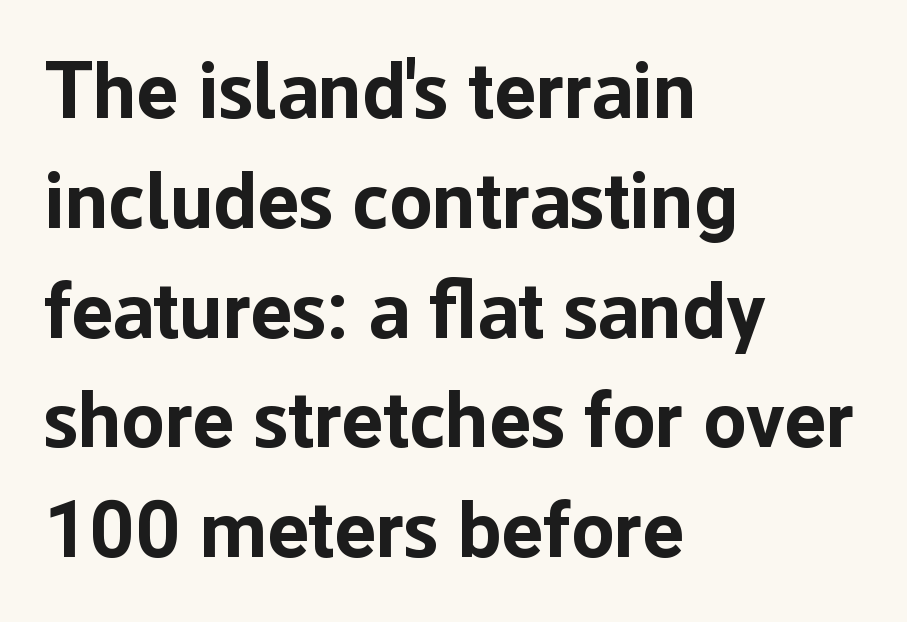
{"serif": "no", "italic": "no", "bold": "yes", "weight": "bold", "width": "normal", "stroke_contrast": "low", "x_height": "medium", "monospaced": "no", "underline": "no", "align": "left", "line_spacing": "normal", "line_spacing_ratio": 1.39, "letter_spacing": "normal", "letter_spacing_em": 0.0, "glyph_px": 79}
